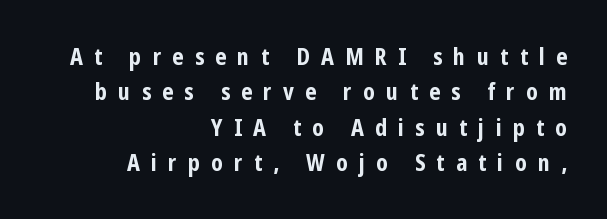
The image shows 23 px bold type, upright; set right-aligned, normal line spacing (1.54x), unusually wide letter spacing (+0.49 em), not underlined.
